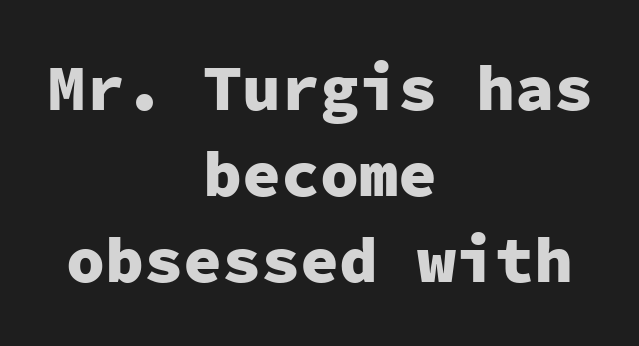
{"serif": "no", "italic": "no", "bold": "yes", "weight": "heavy", "width": "normal", "stroke_contrast": "low", "x_height": "medium", "monospaced": "yes", "underline": "no", "align": "center", "line_spacing": "normal", "line_spacing_ratio": 1.32, "letter_spacing": "normal", "letter_spacing_em": 0.0, "glyph_px": 65}
